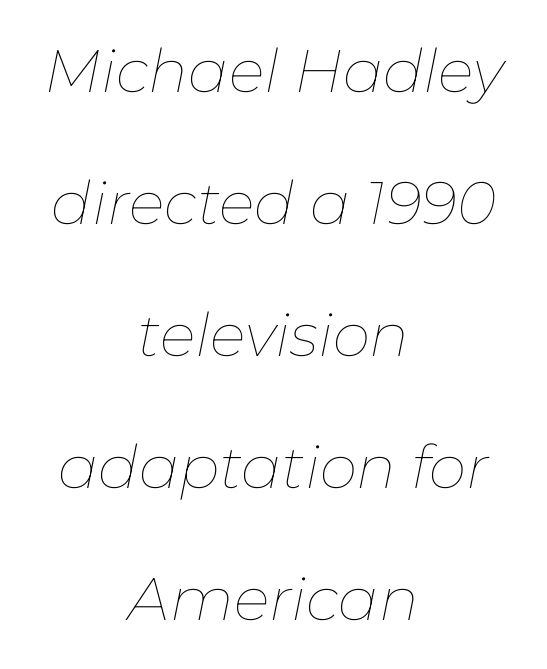
The weight would be labelled regular, book, light, or lighter still. Rows of type keep a wide berth in the vertical direction. Glyph-to-glyph distance matches everyday printed text. Looks like regular typesetting: each glyph gets only the width it needs. The passage is arranged like a title page — every line centered.
